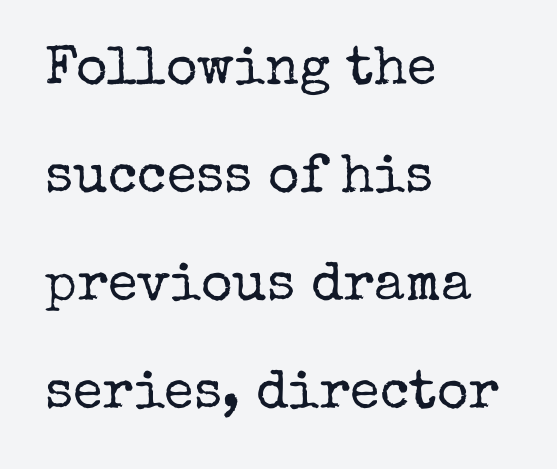
The image shows 54 px regular-weight serif type, upright; set left-aligned, loose line spacing (2.0x), normal letter spacing, not underlined; low stroke contrast and a medium x-height.
